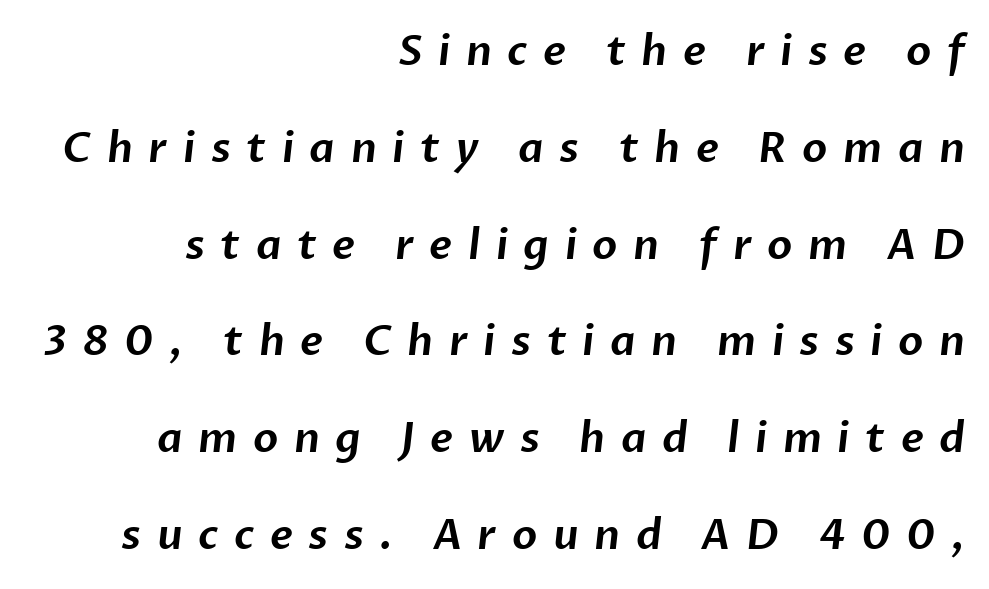
The image shows 41 px sans-serif type; set right-aligned, loose line spacing (2.36x), unusually wide letter spacing (+0.38 em), not underlined; low stroke contrast and a medium x-height.
